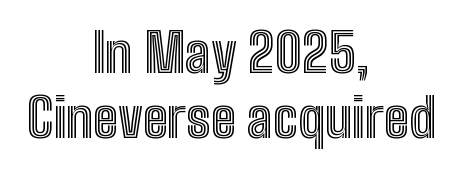
Looks like regular typesetting: each glyph gets only the width it needs. Check the space under the baseline: it is left empty. Where is the straight margin? There isn't one; the lines are centered. There is no visible air inserted between adjacent glyphs.
